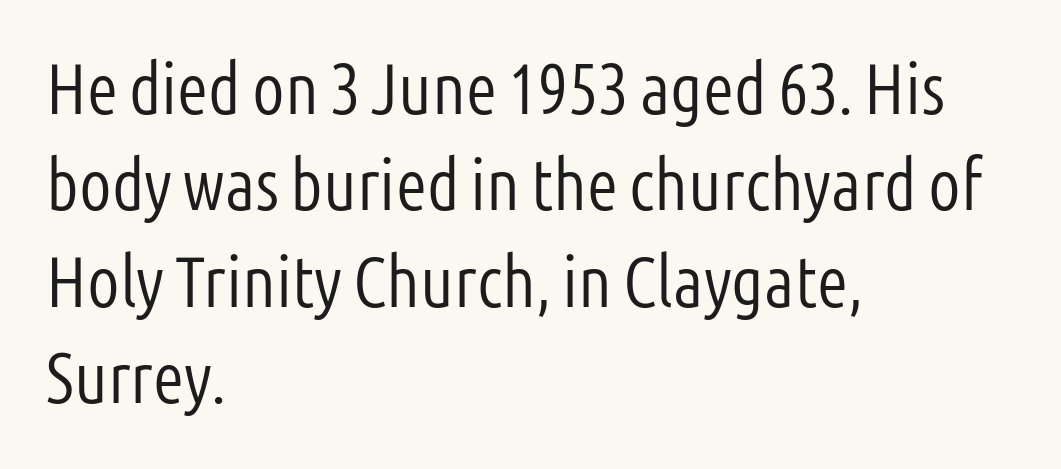
Q: Is the text bold? A: No.
Q: Is the text italic (slanted)? A: No, it is upright.
Q: Is the typeface a serif or a sans-serif typeface? A: Sans-serif.
Q: Is the text underlined? A: No.
Q: How is the paragraph aligned? A: Left-aligned.
Q: Is the spacing between letters normal or unusually wide? A: Normal.
Q: Is the spacing between lines tight, normal or loose? A: Normal.
Q: Width (condensed, normal, or wide)? A: Condensed.
Q: Stroke contrast? A: Low.
Q: x-height? A: Medium.
Q: Monospaced? A: No.
